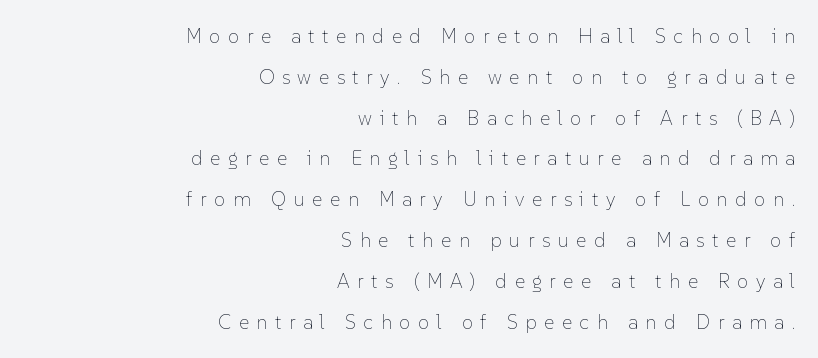
Q: Is the text bold? A: No.
Q: Is the text italic (slanted)? A: No, it is upright.
Q: Is the text underlined? A: No.
Q: How is the paragraph aligned? A: Right-aligned.
Q: Is the spacing between letters normal or unusually wide? A: Unusually wide.
Q: Is the spacing between lines tight, normal or loose? A: Loose.
